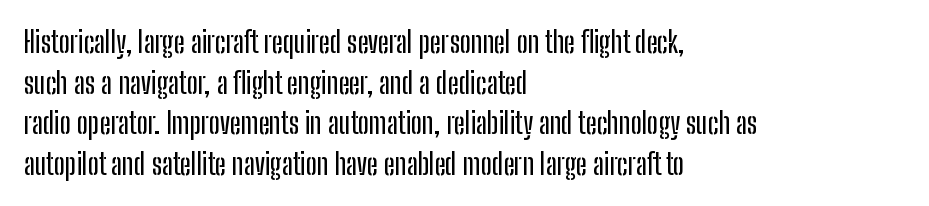
Q: Is the text italic (slanted)? A: No, it is upright.
Q: Is the typeface a serif or a sans-serif typeface? A: Sans-serif.
Q: Is the text underlined? A: No.
Q: How is the paragraph aligned? A: Left-aligned.
Q: Is the spacing between letters normal or unusually wide? A: Normal.
Q: Is the spacing between lines tight, normal or loose? A: Normal.
Q: Width (condensed, normal, or wide)? A: Condensed.
Q: Stroke contrast? A: Low.
Q: x-height? A: Medium.
Q: Monospaced? A: No.
